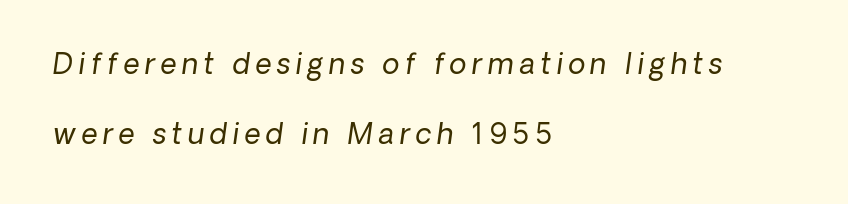
Is the stroke heavy? The answer is a plain regular-or-lighter. The foot of each line stays bare and open. Substantial extra tracking has been applied to these lines. Looks like regular typesetting: each glyph gets only the width it needs. Serif or sans? Sans — the stroke terminals are bare. All the whitespace from short lines collects on the right.
